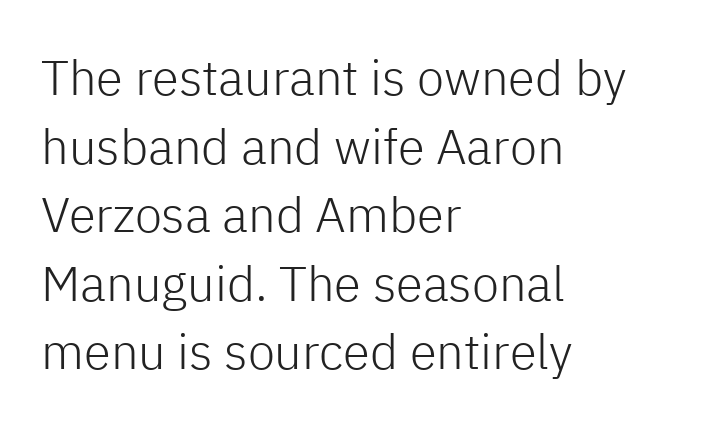
{"serif": "no", "italic": "no", "bold": "no", "weight": "light", "width": "normal", "stroke_contrast": "low", "x_height": "medium", "monospaced": "no", "underline": "no", "align": "left", "line_spacing": "normal", "line_spacing_ratio": 1.4, "letter_spacing": "normal", "letter_spacing_em": 0.0, "glyph_px": 49}
